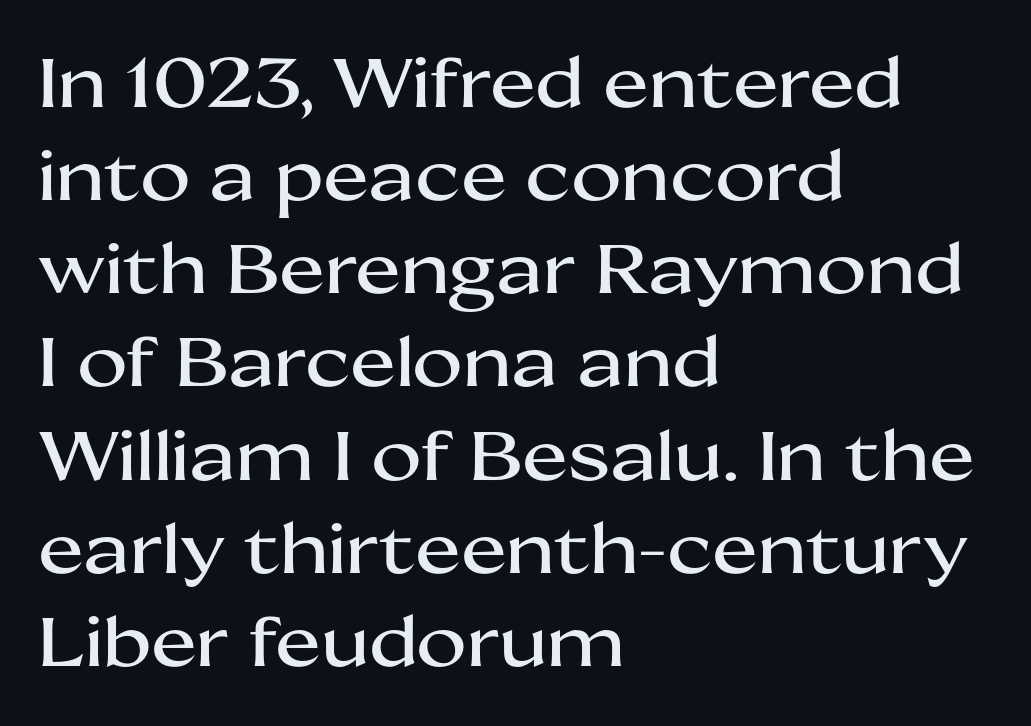
Q: Is the text italic (slanted)? A: No, it is upright.
Q: Is the text underlined? A: No.
Q: How is the paragraph aligned? A: Left-aligned.
Q: Is the spacing between letters normal or unusually wide? A: Normal.
Q: Is the spacing between lines tight, normal or loose? A: Normal.
Q: Width (condensed, normal, or wide)? A: Wide.
Q: Stroke contrast? A: Medium.
Q: x-height? A: Medium.
Q: Monospaced? A: No.
